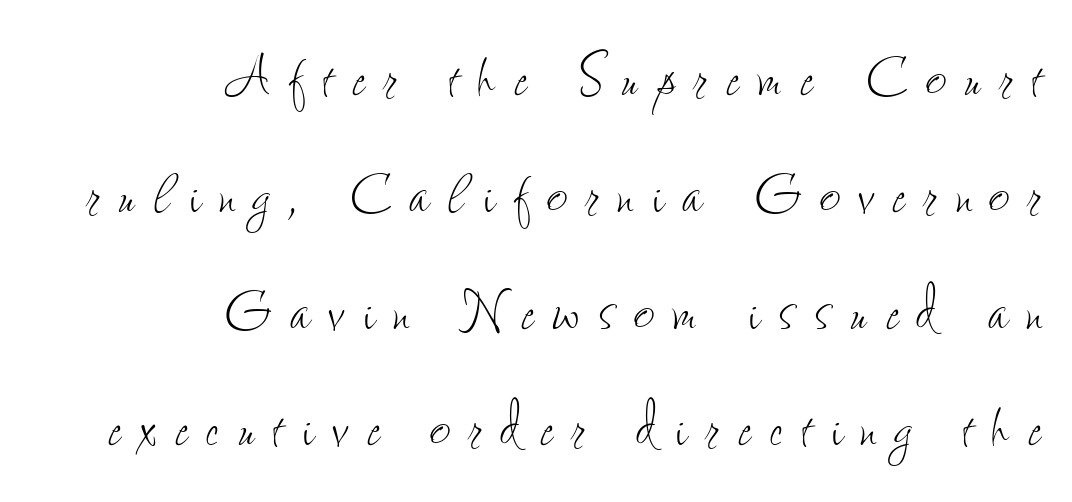
The image shows 73 px thin, condensed type; set right-aligned, normal line spacing (1.6x), unusually wide letter spacing (+0.25 em), not underlined; low stroke contrast and a small x-height.
